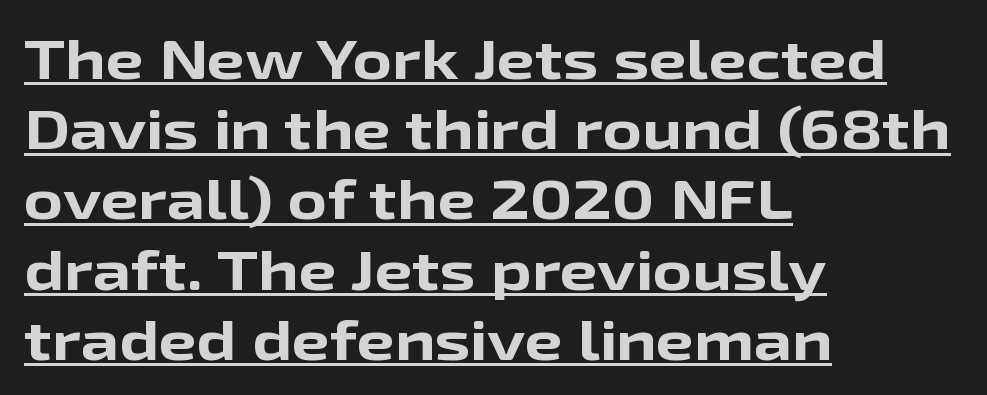
Q: Is the text bold? A: Yes.
Q: Is the text italic (slanted)? A: No, it is upright.
Q: Is the typeface a serif or a sans-serif typeface? A: Sans-serif.
Q: Is the text underlined? A: Yes.
Q: How is the paragraph aligned? A: Left-aligned.
Q: Is the spacing between letters normal or unusually wide? A: Normal.
Q: Is the spacing between lines tight, normal or loose? A: Normal.
Q: Width (condensed, normal, or wide)? A: Wide.
Q: Stroke contrast? A: Low.
Q: x-height? A: Medium.
Q: Monospaced? A: No.
